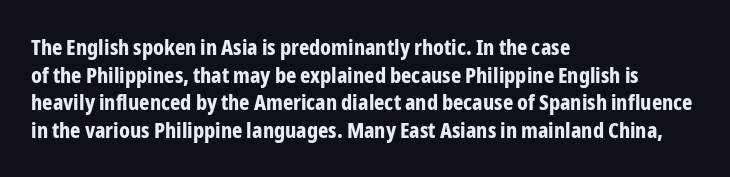
Q: Is the text bold? A: Yes.
Q: Is the text italic (slanted)? A: No, it is upright.
Q: Is the text underlined? A: No.
Q: How is the paragraph aligned? A: Left-aligned.
Q: Is the spacing between letters normal or unusually wide? A: Normal.
Q: Is the spacing between lines tight, normal or loose? A: Normal.
